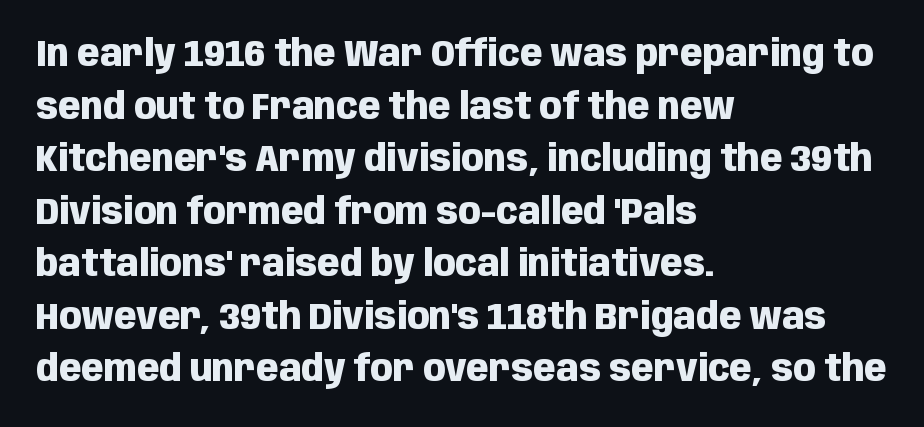
Proportional: the letters do not fall into vertical columns. The type is set solid horizontally, with unmodified tracking. Summary of weight: heavy, a full bold. Rendered with straight, roman letterforms.
